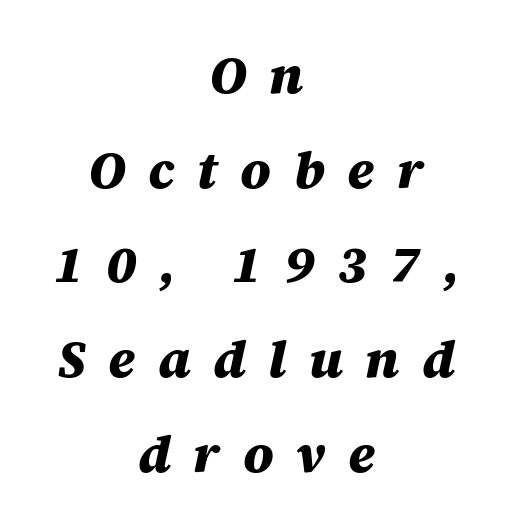
{"italic": "yes", "lean": "right", "slant_degrees": 12, "bold": "yes", "weight": "heavy", "width": "normal", "stroke_contrast": "medium", "x_height": "large", "monospaced": "no", "underline": "no", "align": "center", "line_spacing_ratio": 1.82, "letter_spacing": "wide", "letter_spacing_em": 0.43, "glyph_px": 52}
